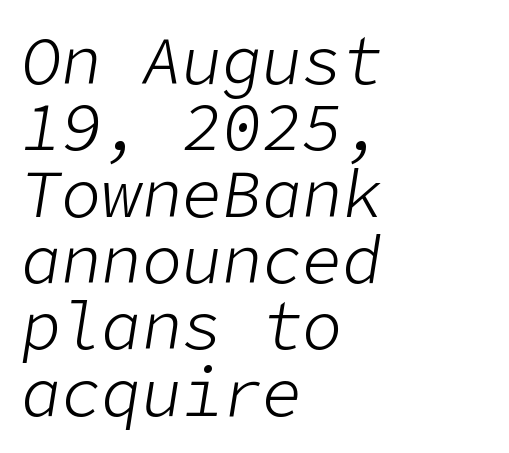
In CSS terms this would be text-align: left. The gaps between neighbouring characters are ordinary and unremarkable. A clean baseline with only descenders dipping below it. Baseline-to-baseline distance is barely more than the letter height. The axis of the letterforms is tilted away from vertical.
